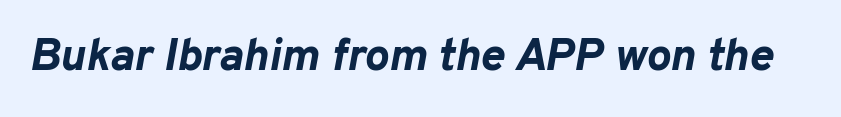
{"italic": "yes", "lean": "right", "slant_degrees": 10, "bold": "yes", "weight": "bold", "width": "normal", "stroke_contrast": "low", "x_height": "medium", "monospaced": "no", "underline": "no", "letter_spacing": "normal", "letter_spacing_em": 0.0, "glyph_px": 46}
